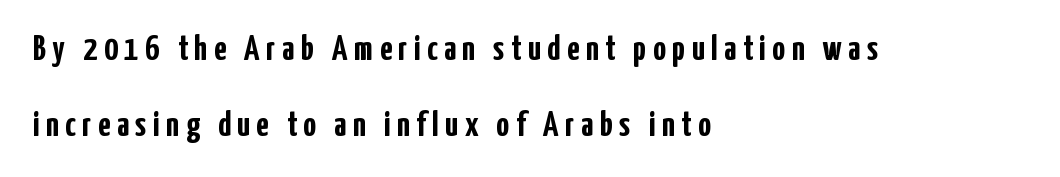
The image shows 36 px semibold, condensed sans-serif type, upright; set left-aligned, loose line spacing (2.1x), not underlined; low stroke contrast and a medium x-height.
